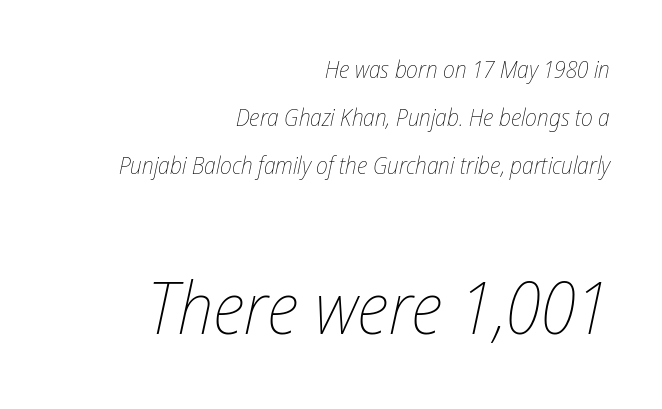
Beneath every word, the page is bare. The axis of the letterforms is tilted away from vertical. Heaviness? Minimal to ordinary, like unemphasized prose. The line texture is even and compact thanks to regular tracking.
